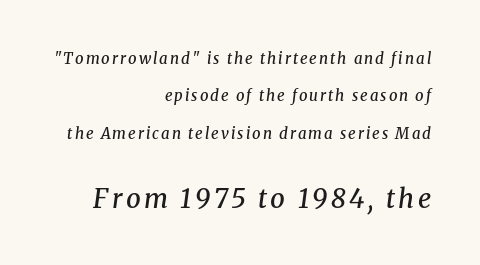
The image shows 26 px text type, italic (leaning right); set right-aligned, loose line spacing (2.49x), not underlined; the second (bottom) block is 1.73x larger.
